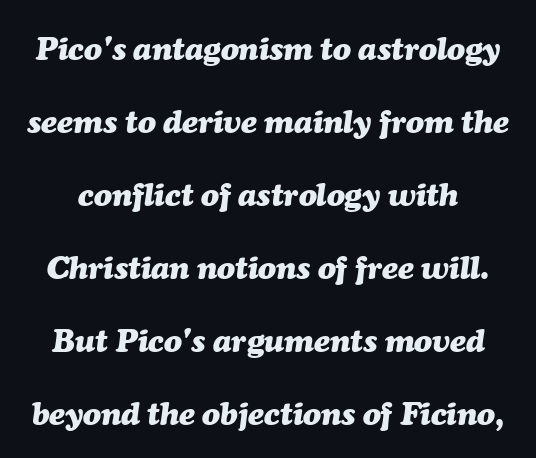
{"italic": "yes", "lean": "right", "slant_degrees": 7, "bold": "yes", "weight": "heavy", "width": "normal", "stroke_contrast": "medium", "x_height": "medium", "monospaced": "no", "underline": "no", "line_spacing": "loose", "line_spacing_ratio": 2.21, "letter_spacing": "normal", "letter_spacing_em": 0.0, "glyph_px": 33}
